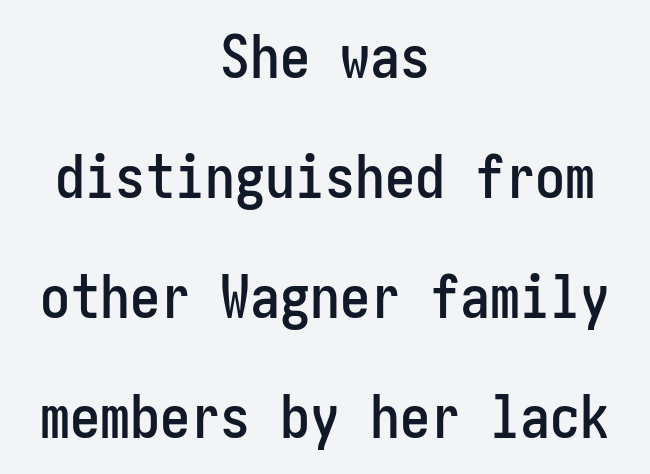
This sample uses an upright cut, with every glyph sitting square on the baseline. Leftover space on each line is divided equally before and after the words. No extra tracking has been applied to these lines. The glyphs in this specimen are sans serif. The gap between lines stays unmarked.
